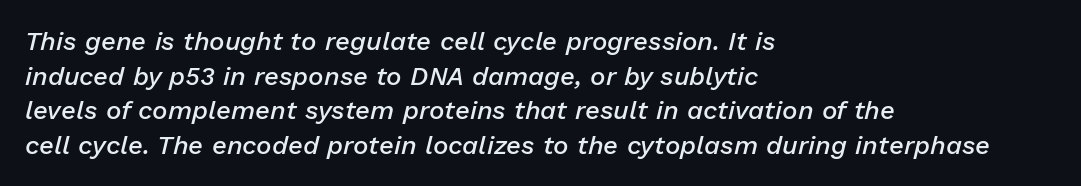
Q: Is the text bold? A: Semi-bold.
Q: Is the text italic (slanted)? A: Yes, it leans right by about 13 degrees.
Q: Is the text underlined? A: No.
Q: How is the paragraph aligned? A: Left-aligned.
Q: Is the spacing between letters normal or unusually wide? A: Normal.
Q: Is the spacing between lines tight, normal or loose? A: Normal.
